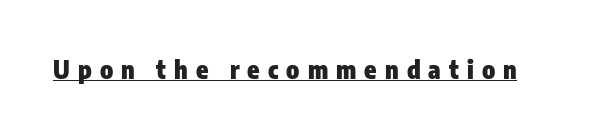
The gaps between neighbouring characters are conspicuously large. The words here are underlined. What weight is shown? A full bold with thick strokes. Quick note: not italic, upright.
